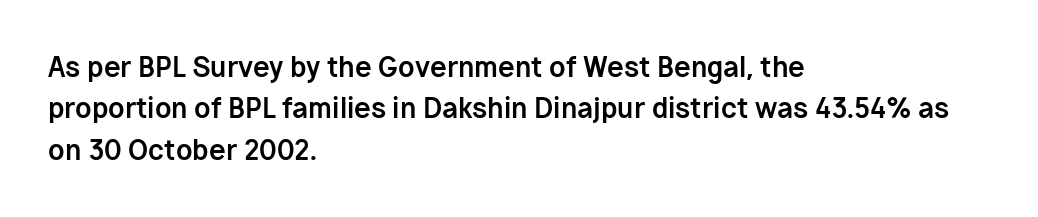
{"italic": "no", "bold": "yes", "underline": "no", "align": "left", "line_spacing": "normal", "line_spacing_ratio": 1.53, "letter_spacing": "normal", "letter_spacing_em": 0.0, "glyph_px": 27}
